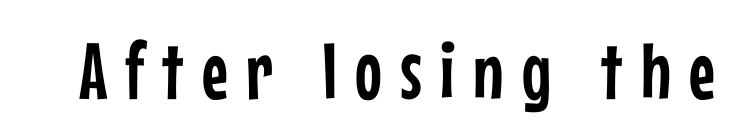
The image shows 80 px condensed sans-serif type, upright; set unusually wide letter spacing (+0.23 em), not underlined; low stroke contrast and a medium x-height.
